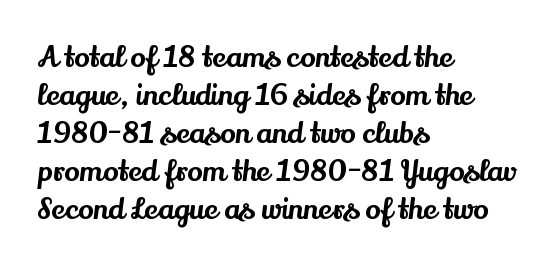
{"serif": "yes", "width": "normal", "stroke_contrast": "medium", "x_height": "small", "monospaced": "no", "underline": "no", "align": "left", "line_spacing": "normal", "line_spacing_ratio": 1.31, "letter_spacing": "normal", "letter_spacing_em": 0.0, "glyph_px": 29}
